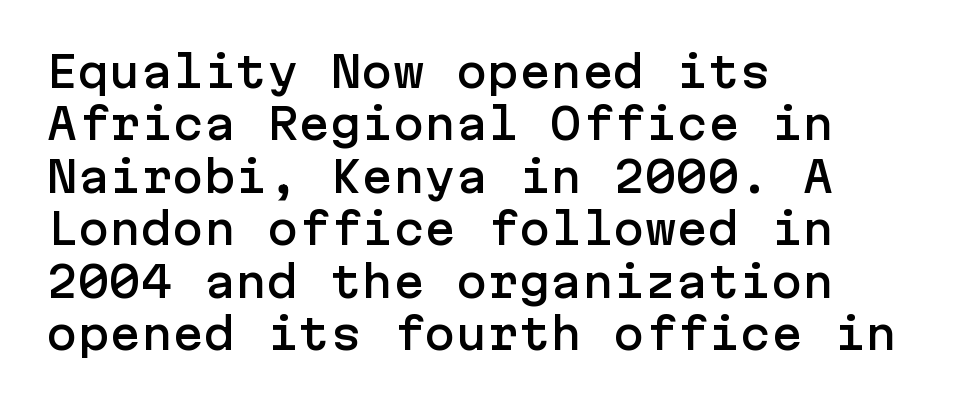
Unmarked baselines from the first word to the last. The leading is moderate, giving the passage an even texture. The gaps between neighbouring characters are ordinary and unremarkable. You can tell from the bare stems that sans-serif type was used. The typography opts for an upright posture over an oblique one. Does the copy run flush right? No — it runs flush left.
